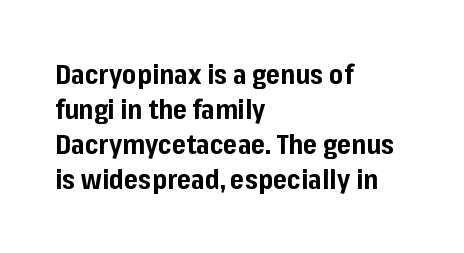
The image shows 27 px bold type, upright; set left-aligned, normal line spacing (1.3x), normal letter spacing, not underlined.
